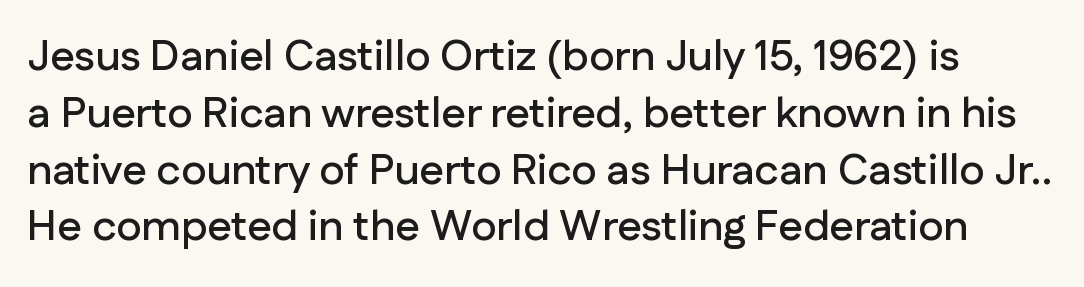
{"serif": "no", "italic": "no", "width": "normal", "stroke_contrast": "low", "x_height": "medium", "monospaced": "no", "underline": "no", "line_spacing": "normal", "line_spacing_ratio": 1.32, "letter_spacing": "normal", "letter_spacing_em": 0.0, "glyph_px": 43}
